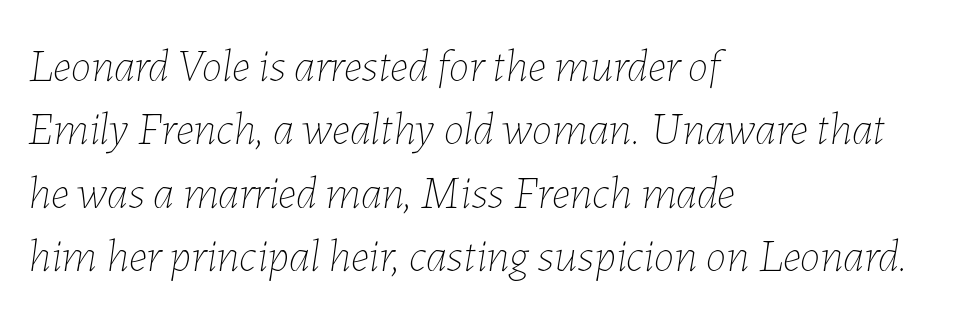
The image shows 46 px thin type, italic (leaning right); set left-aligned, normal line spacing (1.38x), normal letter spacing, not underlined; low stroke contrast and a medium x-height.
